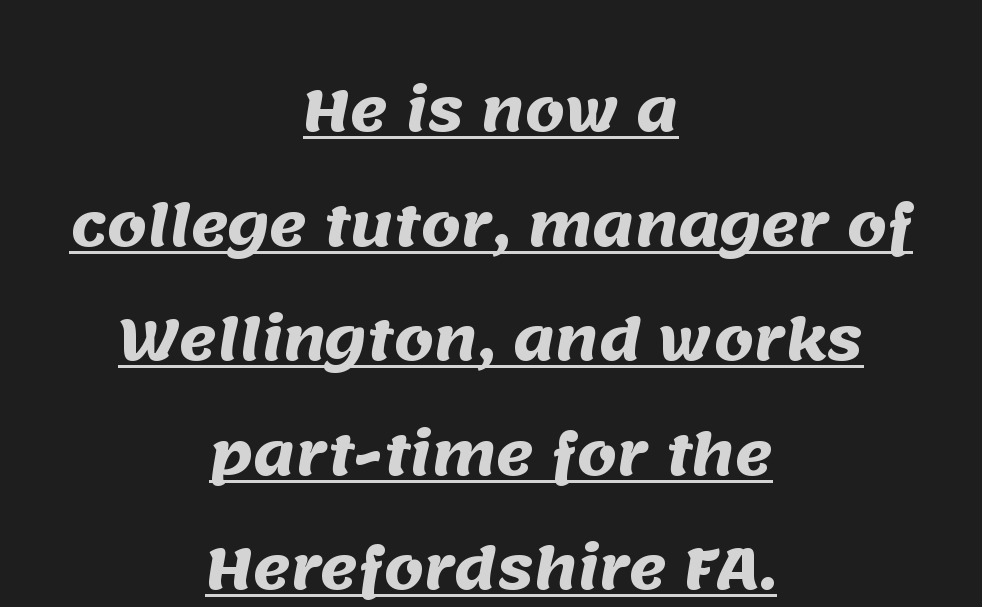
Q: Is the text bold? A: Yes.
Q: Is the typeface a serif or a sans-serif typeface? A: Sans-serif.
Q: Is the text underlined? A: Yes.
Q: How is the paragraph aligned? A: Centered.
Q: Is the spacing between letters normal or unusually wide? A: Normal.
Q: Is the spacing between lines tight, normal or loose? A: Loose.
Q: Width (condensed, normal, or wide)? A: Normal.
Q: Stroke contrast? A: Medium.
Q: x-height? A: Large.
Q: Monospaced? A: No.
